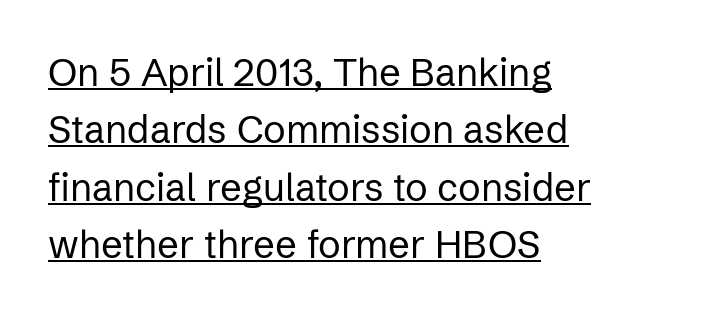
{"serif": "no", "italic": "no", "bold": "no", "weight": "regular", "width": "normal", "stroke_contrast": "low", "x_height": "medium", "monospaced": "no", "underline": "yes", "align": "left", "line_spacing": "normal", "line_spacing_ratio": 1.51, "letter_spacing": "normal", "letter_spacing_em": 0.0, "glyph_px": 38}
